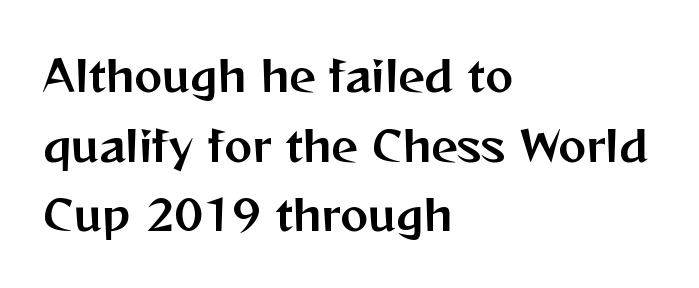
{"serif": "no", "italic": "no", "width": "normal", "stroke_contrast": "medium", "x_height": "medium", "monospaced": "no", "underline": "no", "align": "left", "line_spacing": "normal", "line_spacing_ratio": 1.66, "letter_spacing": "normal", "letter_spacing_em": 0.0, "glyph_px": 42}
